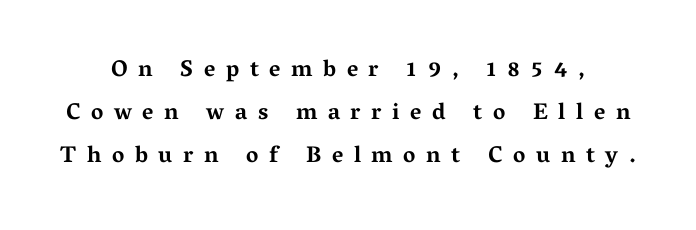
Q: Is the text bold? A: Yes.
Q: Is the text italic (slanted)? A: No, it is upright.
Q: Is the text underlined? A: No.
Q: Is the spacing between letters normal or unusually wide? A: Unusually wide.
